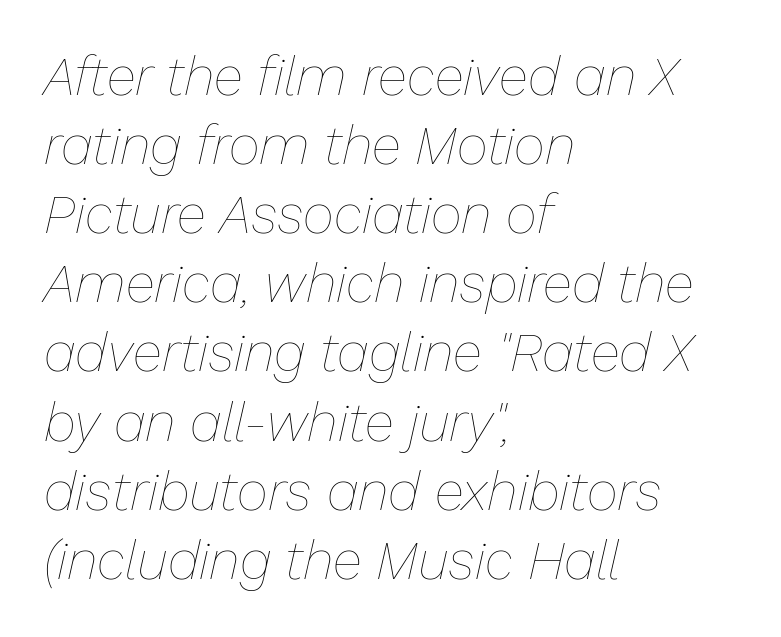
{"italic": "yes", "lean": "right", "slant_degrees": 13, "bold": "no", "weight": "thin", "width": "normal", "stroke_contrast": "low", "x_height": "medium", "monospaced": "no", "underline": "no", "align": "left", "line_spacing": "normal", "line_spacing_ratio": 1.28, "letter_spacing": "normal", "letter_spacing_em": 0.0, "glyph_px": 54}
